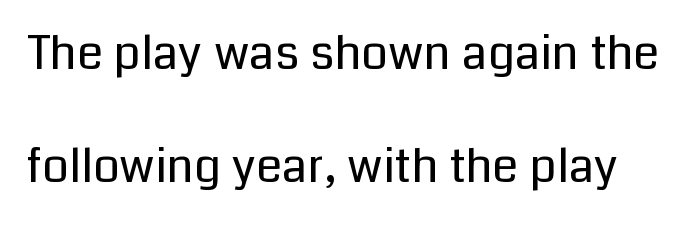
{"serif": "no", "italic": "no", "bold": "no", "weight": "regular", "width": "normal", "stroke_contrast": "low", "x_height": "medium", "monospaced": "no", "underline": "no", "line_spacing": "loose", "line_spacing_ratio": 2.41, "letter_spacing": "normal", "letter_spacing_em": 0.0, "glyph_px": 47}
